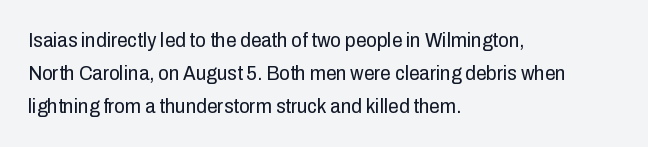
The face looks like a standard text weight, possibly lighter. Short and long lines alike share a common starting point at left. Vertically, the passage feels balanced, rows spaced as you'd expect. A bare baseline throughout the passage. Here the glyphs are tracked normally, forming tight word shapes.
